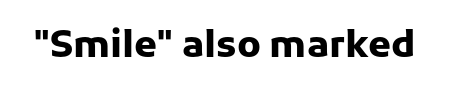
{"serif": "no", "italic": "no", "bold": "yes", "weight": "heavy", "width": "normal", "stroke_contrast": "low", "x_height": "medium", "monospaced": "no", "underline": "no", "letter_spacing": "normal", "letter_spacing_em": 0.0, "glyph_px": 37}
